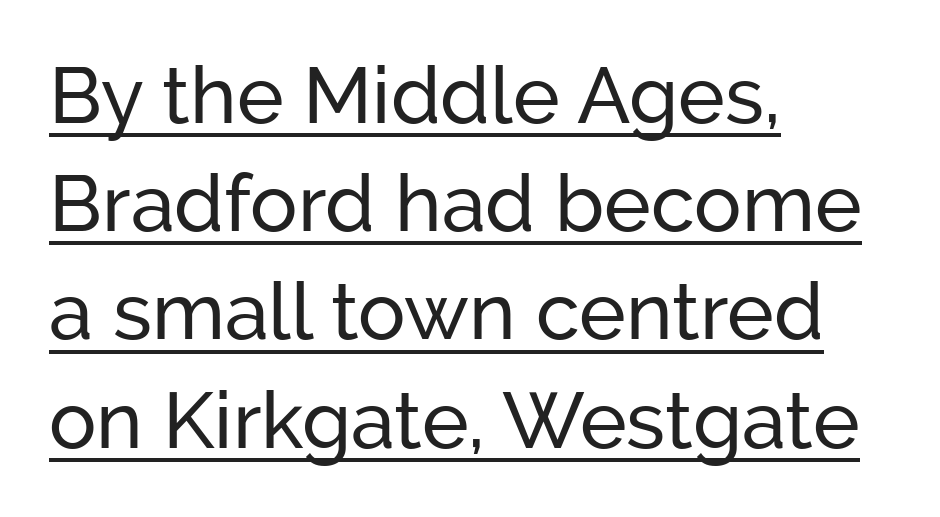
{"serif": "no", "italic": "no", "width": "normal", "stroke_contrast": "low", "x_height": "medium", "monospaced": "no", "underline": "yes", "align": "left", "line_spacing": "normal", "line_spacing_ratio": 1.37, "letter_spacing": "normal", "letter_spacing_em": 0.0, "glyph_px": 79}
